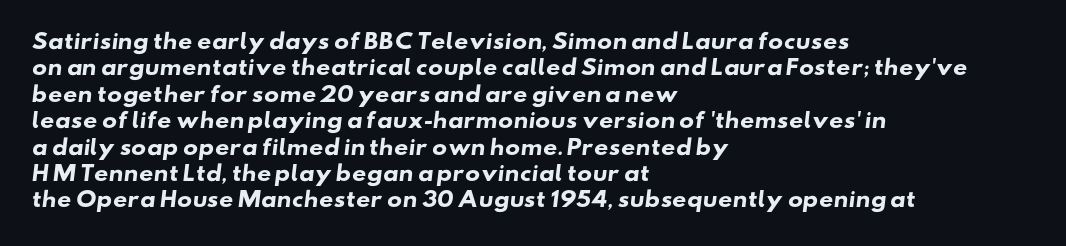
The image shows 20 px bold type; set left-aligned, normal line spacing (1.32x), normal letter spacing, not underlined.
